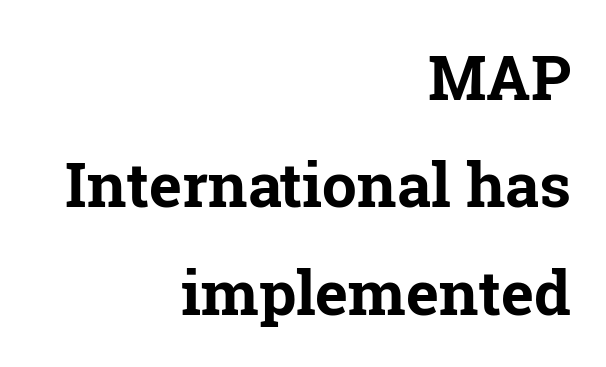
Spacing verdict: proportional, widths tailored to each character. Summary of weight: heavy, a full bold. Letter spacing: default. Each letter's strokes conclude with small projecting serifs. The typesetter chose a ragged-left arrangement here. Does the lettering tilt? It doesn't — this is upright.
